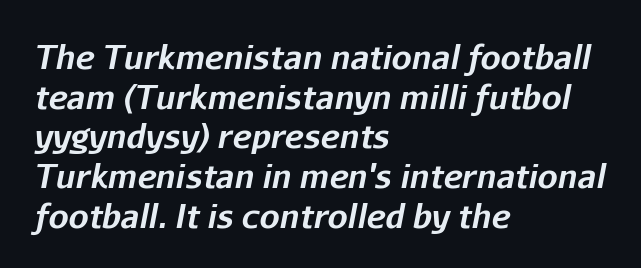
The image shows 32 px bold type, italic (leaning right); set left-aligned, line spacing 1.24x, normal letter spacing, not underlined; low stroke contrast and a medium x-height.
